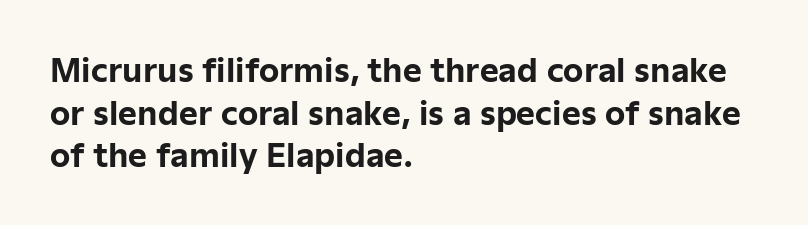
The image shows 32 px bold sans-serif type, upright; set left-aligned, normal line spacing (1.33x), normal letter spacing, not underlined; low stroke contrast and a medium x-height.
